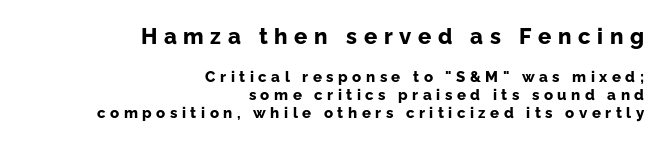
This rendering uses right alignment, leaving the left contour irregular. It's the straight-up-and-down kind of type. Someone cranked the tracking dial way up on this one. A full-strength bold gives these letters their thick strokes. The gap between lines stays unmarked.
